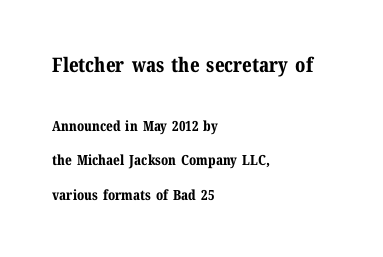
Q: Is the text bold? A: Yes.
Q: Is the text italic (slanted)? A: No, it is upright.
Q: Is the text underlined? A: No.
Q: How is the paragraph aligned? A: Left-aligned.
Q: Is the spacing between letters normal or unusually wide? A: Normal.
Q: Is the spacing between lines tight, normal or loose? A: Loose.
Q: Which block of text is set in a larger size, the first (top) or the second (bottom)? A: The first (top) one.
